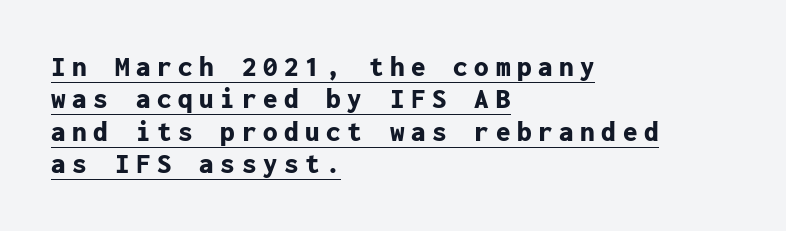
The image shows 29 px bold sans-serif type, upright, monospaced; set left-aligned, tight line spacing (1.12x), unusually wide letter spacing (+0.23 em), underlined; low stroke contrast and a medium x-height.
